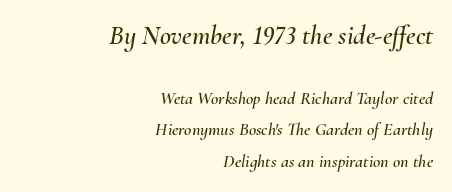
Q: Is the text italic (slanted)? A: Yes, it leans right by about 10 degrees.
Q: Is the text underlined? A: No.
Q: How is the paragraph aligned? A: Right-aligned.
Q: Is the spacing between letters normal or unusually wide? A: Normal.
Q: Which block of text is set in a larger size, the first (top) or the second (bottom)? A: The first (top) one.
